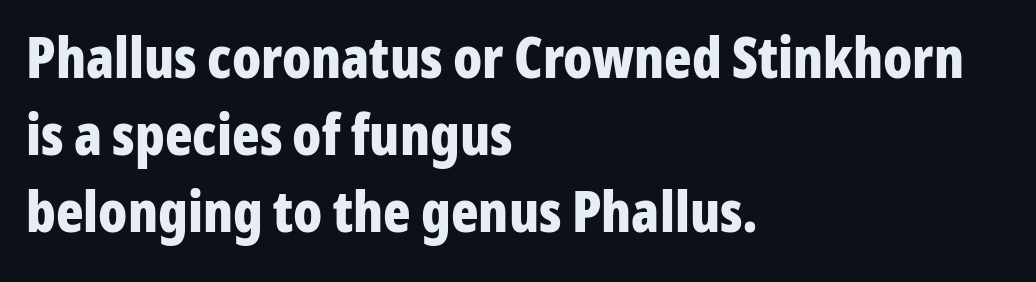
Q: Is the text bold? A: Yes.
Q: Is the text italic (slanted)? A: No, it is upright.
Q: Is the typeface a serif or a sans-serif typeface? A: Sans-serif.
Q: Is the text underlined? A: No.
Q: How is the paragraph aligned? A: Left-aligned.
Q: Is the spacing between letters normal or unusually wide? A: Normal.
Q: Is the spacing between lines tight, normal or loose? A: Normal.
Q: Width (condensed, normal, or wide)? A: Condensed.
Q: Stroke contrast? A: Low.
Q: x-height? A: Medium.
Q: Monospaced? A: No.
